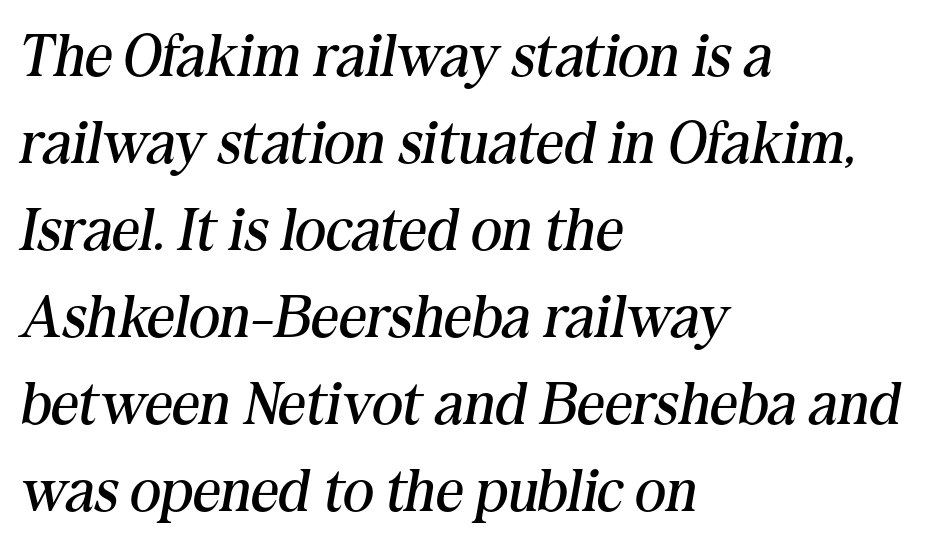
Characters are canted at an angle relative to the baseline's perpendicular. The rendering uses natural spacing where letterforms have individual widths. The leading is moderate, giving the passage an even texture. Here the glyphs are tracked normally, forming tight word shapes. The space beneath each line is pristine and unruled.
